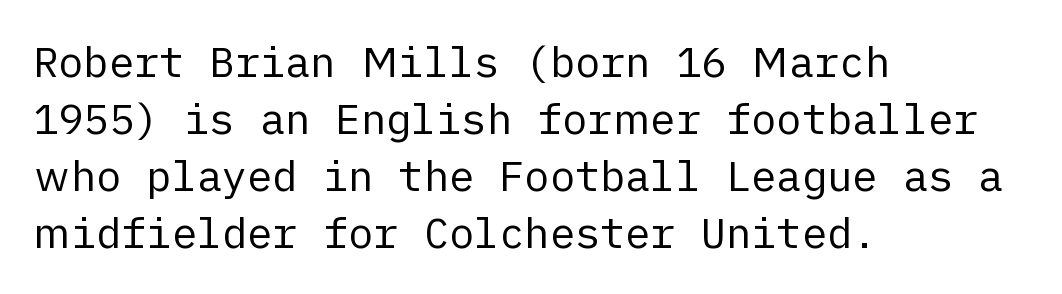
The gap between lines stays unmarked. The compositor pushed each line to the left boundary. Quick note: not italic, upright. This is not heavy type; no bold has been used. The space between consecutive lines is moderate.
